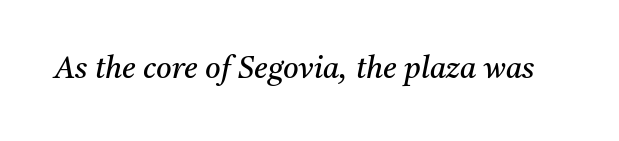
Q: Is the text bold? A: No.
Q: Is the text italic (slanted)? A: Yes, it leans right by about 11 degrees.
Q: Is the typeface a serif or a sans-serif typeface? A: Serif.
Q: Is the text underlined? A: No.
Q: Is the spacing between letters normal or unusually wide? A: Normal.
Q: Width (condensed, normal, or wide)? A: Normal.
Q: Stroke contrast? A: Medium.
Q: x-height? A: Medium.
Q: Monospaced? A: No.
